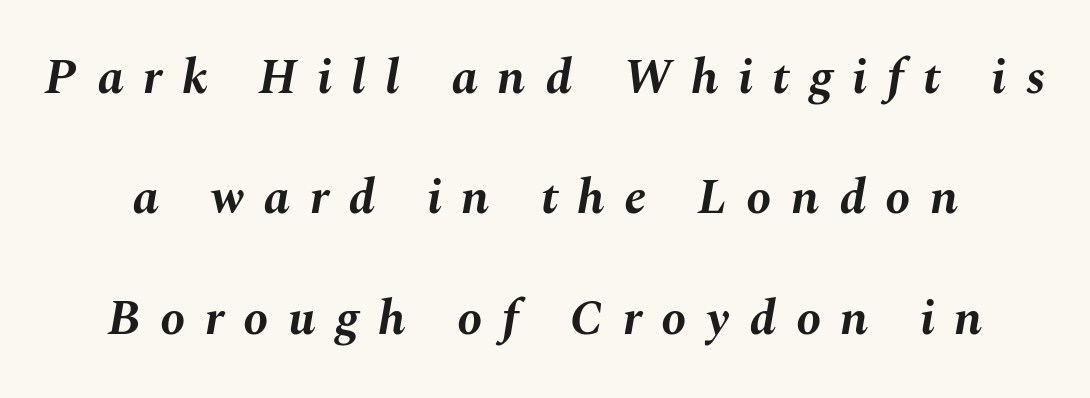
Characters follow at a spacing far wider than the type designer built in. Do the characters align in a grid? No, the font is proportional. Students, this is bold: see how much ink each stroke carries. Lines of text with bare space underneath.
